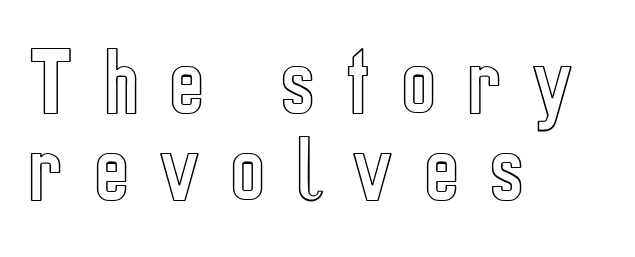
{"italic": "no", "width": "condensed", "x_height": "medium", "monospaced": "no", "underline": "no", "align": "left", "line_spacing_ratio": 1.18, "letter_spacing": "wide", "letter_spacing_em": 0.41, "glyph_px": 74}
